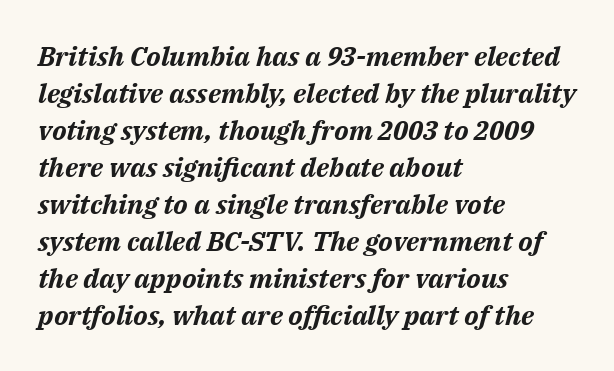
The image shows 27 px bold type, italic (leaning right); set left-aligned, normal line spacing (1.37x), normal letter spacing, not underlined.
